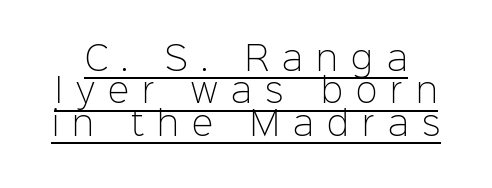
{"serif": "no", "italic": "no", "bold": "no", "weight": "light", "width": "normal", "stroke_contrast": "low", "x_height": "medium", "monospaced": "no", "underline": "yes", "line_spacing": "tight", "line_spacing_ratio": 1.01, "letter_spacing": "wide", "letter_spacing_em": 0.42, "glyph_px": 32}
